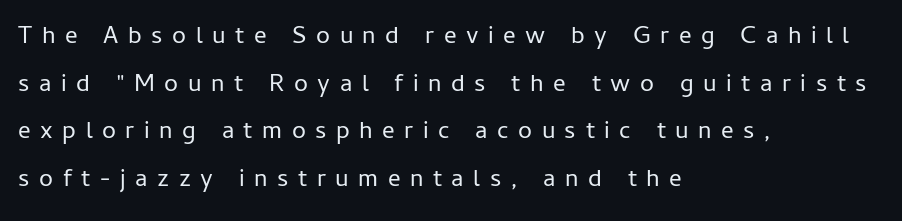
The image shows 25 px text type, upright; set left-aligned, loose line spacing (1.91x), unusually wide letter spacing (+0.38 em), not underlined.
